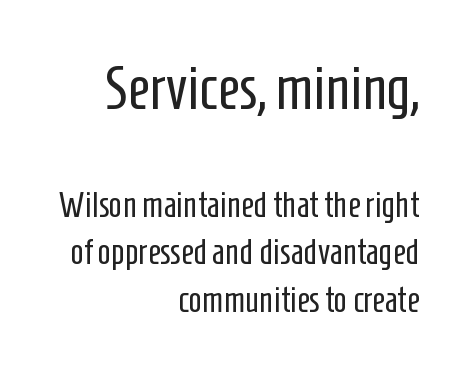
Q: Is the text bold? A: No.
Q: Is the text italic (slanted)? A: No, it is upright.
Q: Is the typeface a serif or a sans-serif typeface? A: Sans-serif.
Q: Is the text underlined? A: No.
Q: How is the paragraph aligned? A: Right-aligned.
Q: Is the spacing between letters normal or unusually wide? A: Normal.
Q: Is the spacing between lines tight, normal or loose? A: Normal.
Q: Which block of text is set in a larger size, the first (top) or the second (bottom)? A: The first (top) one.
Q: Width (condensed, normal, or wide)? A: Condensed.
Q: Stroke contrast? A: Low.
Q: x-height? A: Medium.
Q: Monospaced? A: No.
